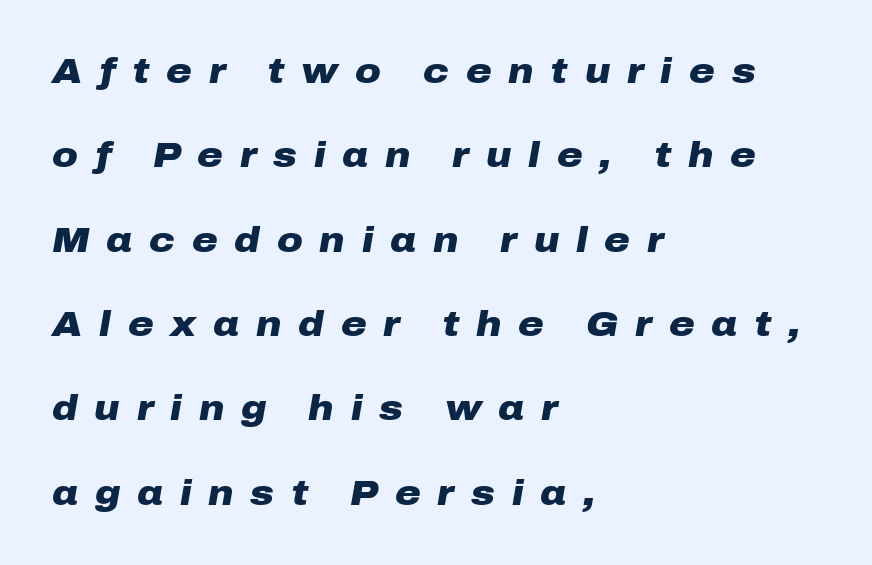
Honestly, the letter spacing is so wide it's the main thing you notice. These lines are set flush left with a ragged right edge. The sample has been set heavy, in full bold. Looks like regular typesetting: each glyph gets only the width it needs. If you drew a line through each stem, it would be angled.
